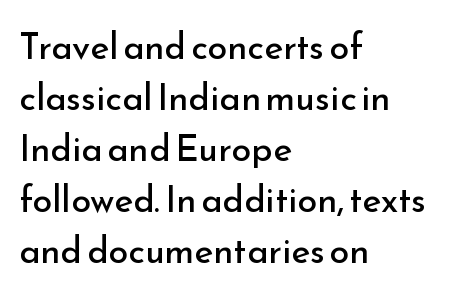
The image shows 36 px regular-weight sans-serif type, upright; set left-aligned, normal line spacing (1.42x), normal letter spacing, not underlined; low stroke contrast and a small x-height.
